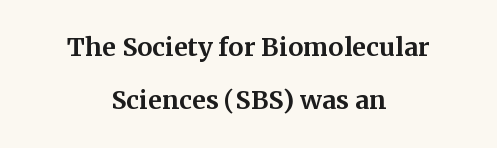
Q: Is the text italic (slanted)? A: No, it is upright.
Q: Is the typeface a serif or a sans-serif typeface? A: Serif.
Q: Is the text underlined? A: No.
Q: How is the paragraph aligned? A: Centered.
Q: Is the spacing between letters normal or unusually wide? A: Normal.
Q: Is the spacing between lines tight, normal or loose? A: Normal.
Q: Width (condensed, normal, or wide)? A: Normal.
Q: Stroke contrast? A: Medium.
Q: x-height? A: Medium.
Q: Monospaced? A: No.
